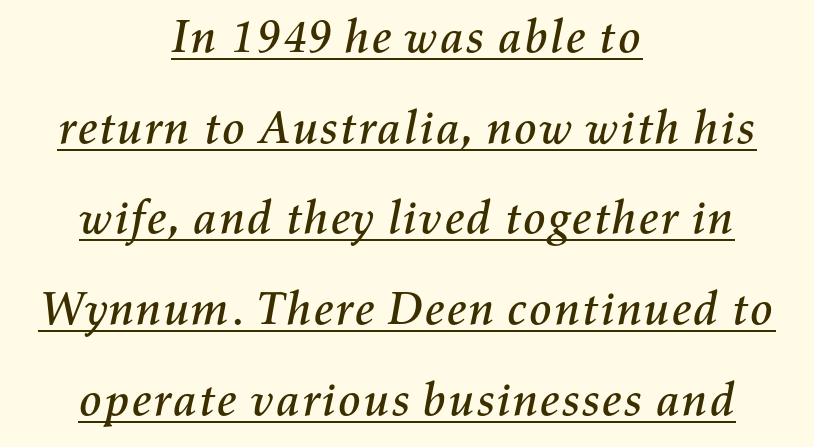
{"italic": "yes", "lean": "right", "slant_degrees": 11, "width": "normal", "stroke_contrast": "medium", "x_height": "medium", "monospaced": "no", "underline": "yes", "align": "center", "line_spacing": "loose", "line_spacing_ratio": 1.93, "letter_spacing": "normal", "letter_spacing_em": 0.0, "glyph_px": 47}
